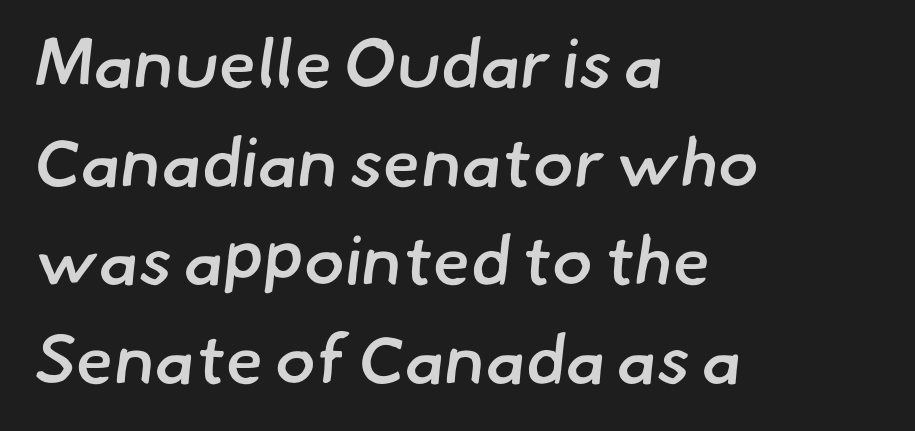
Q: Is the text bold? A: Semi-bold.
Q: Is the typeface a serif or a sans-serif typeface? A: Sans-serif.
Q: Is the text underlined? A: No.
Q: How is the paragraph aligned? A: Left-aligned.
Q: Is the spacing between letters normal or unusually wide? A: Normal.
Q: Is the spacing between lines tight, normal or loose? A: Normal.
Q: Width (condensed, normal, or wide)? A: Normal.
Q: Stroke contrast? A: Low.
Q: x-height? A: Small.
Q: Monospaced? A: No.
